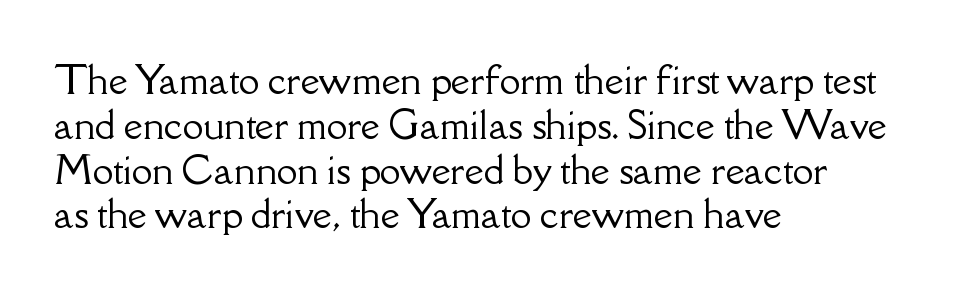
{"serif": "yes", "italic": "no", "width": "normal", "stroke_contrast": "low", "x_height": "small", "monospaced": "no", "underline": "no", "align": "left", "line_spacing_ratio": 1.21, "letter_spacing": "normal", "letter_spacing_em": 0.0, "glyph_px": 37}
